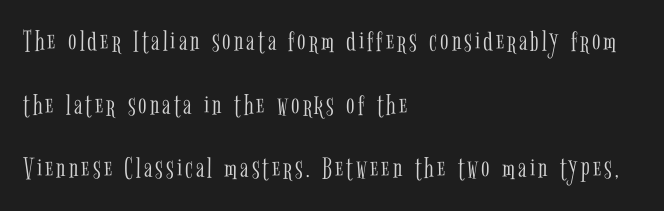
Q: Is the text bold? A: No.
Q: Is the text italic (slanted)? A: No, it is upright.
Q: Is the typeface a serif or a sans-serif typeface? A: Serif.
Q: Is the text underlined? A: No.
Q: How is the paragraph aligned? A: Left-aligned.
Q: Is the spacing between lines tight, normal or loose? A: Loose.
Q: Width (condensed, normal, or wide)? A: Condensed.
Q: Stroke contrast? A: Low.
Q: x-height? A: Medium.
Q: Monospaced? A: No.
